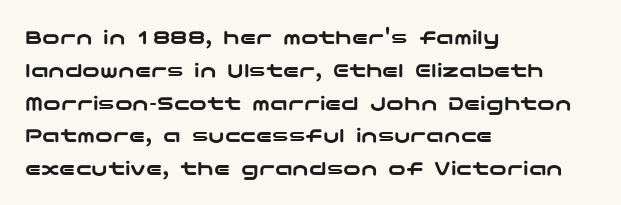
{"italic": "no", "underline": "no", "align": "left", "line_spacing": "normal", "line_spacing_ratio": 1.49, "letter_spacing": "normal", "letter_spacing_em": 0.0, "glyph_px": 22}
